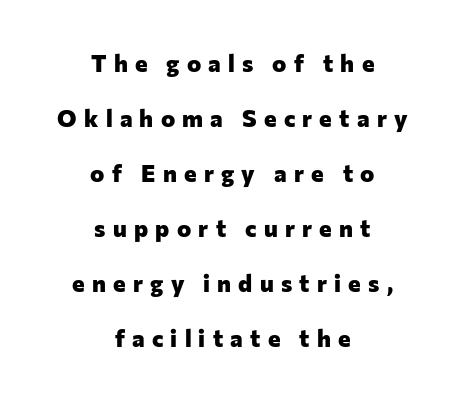
This sample trades compactness for vertical openness between lines. No word sits above an underline. The letters stand upright; this is a roman face. A centered setting, common on invitations and titles, is used for this passage.
